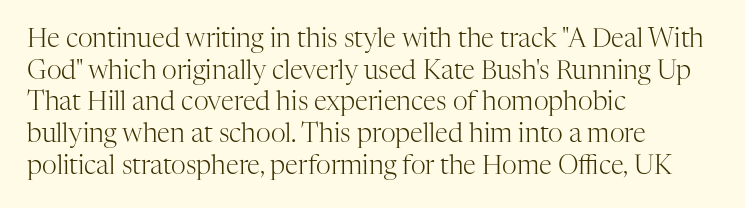
Q: Is the text bold? A: No.
Q: Is the text italic (slanted)? A: No, it is upright.
Q: Is the text underlined? A: No.
Q: How is the paragraph aligned? A: Left-aligned.
Q: Is the spacing between letters normal or unusually wide? A: Normal.
